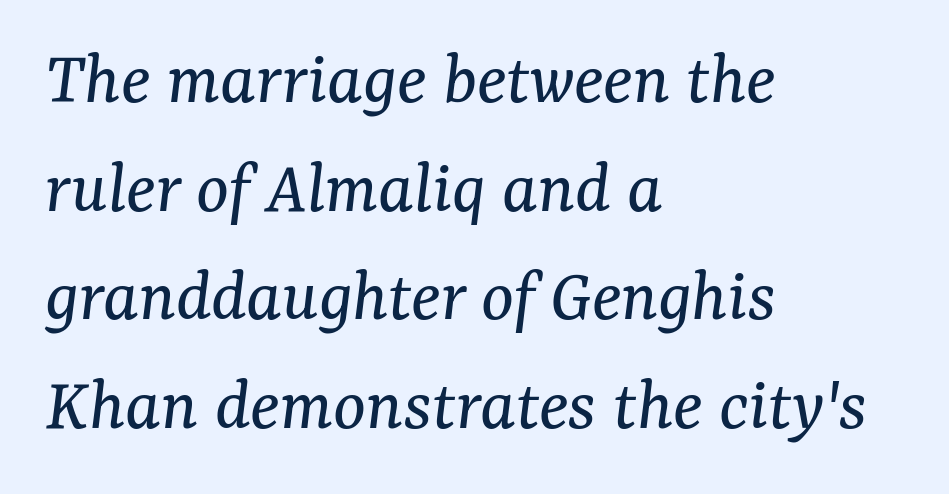
The image shows 77 px regular-weight serif type, italic (leaning right); set left-aligned, normal line spacing (1.41x), normal letter spacing, not underlined; medium stroke contrast and a medium x-height.
